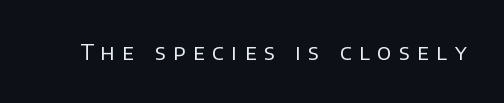
The face used here is rendered with a markedly widened letterfit. The face looks like a standard text weight, possibly lighter. Plain, unruled lines of type. Designer's note — italics off, roman on.
